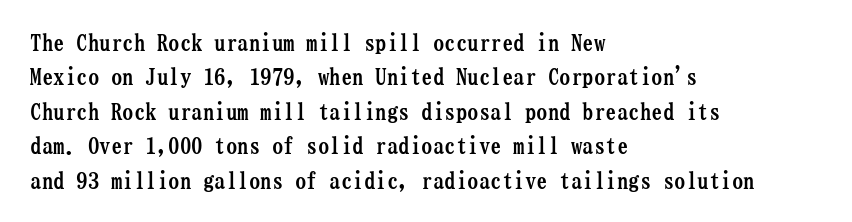
Q: Is the text bold? A: Yes.
Q: Is the text italic (slanted)? A: No, it is upright.
Q: Is the text underlined? A: No.
Q: How is the paragraph aligned? A: Left-aligned.
Q: Is the spacing between letters normal or unusually wide? A: Normal.
Q: Is the spacing between lines tight, normal or loose? A: Normal.
